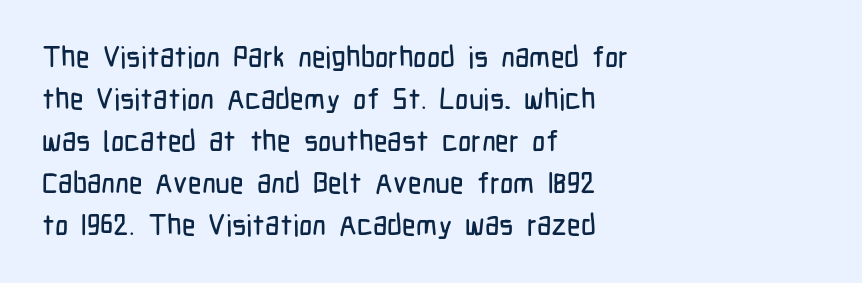
The image shows 29 px condensed sans-serif type, upright; set left-aligned, normal line spacing (1.45x), normal letter spacing, not underlined; low stroke contrast and a medium x-height.
